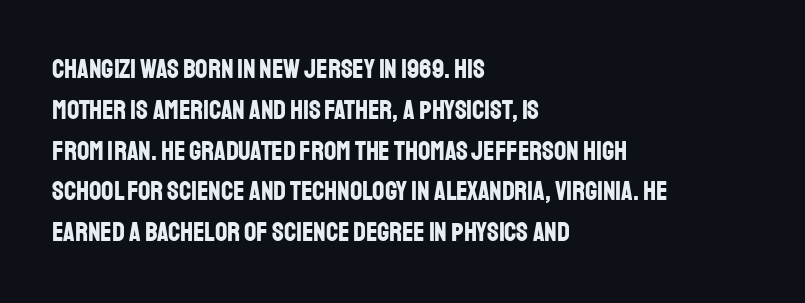
Q: Is the text bold? A: Yes.
Q: Is the text italic (slanted)? A: No, it is upright.
Q: Is the text underlined? A: No.
Q: How is the paragraph aligned? A: Left-aligned.
Q: Is the spacing between letters normal or unusually wide? A: Normal.
Q: Is the spacing between lines tight, normal or loose? A: Normal.
